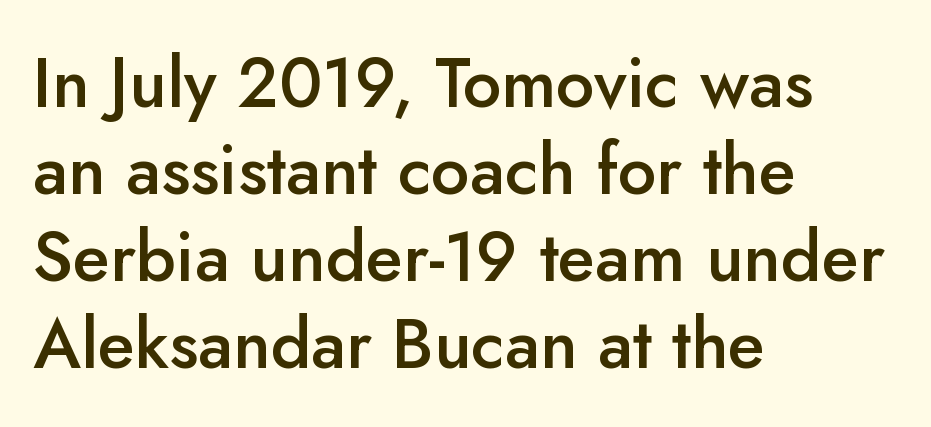
You could not count columns in this text — the font is proportionally spaced. Each glyph is drawn with semibold strokes, heavier than normal yet not fully bold. Line spacing here is normal. Nothing sits at the stroke ends, so this counts as sans-serif.
